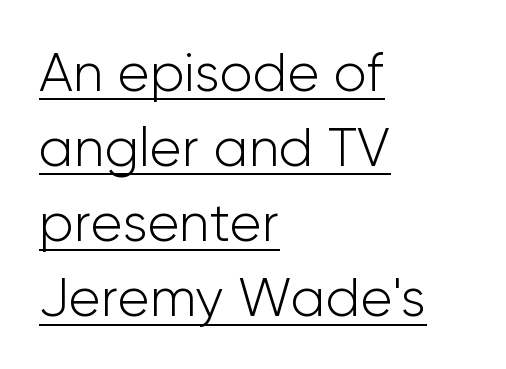
Q: Is the text bold? A: No.
Q: Is the text italic (slanted)? A: No, it is upright.
Q: Is the typeface a serif or a sans-serif typeface? A: Sans-serif.
Q: Is the text underlined? A: Yes.
Q: How is the paragraph aligned? A: Left-aligned.
Q: Is the spacing between letters normal or unusually wide? A: Normal.
Q: Is the spacing between lines tight, normal or loose? A: Normal.
Q: Width (condensed, normal, or wide)? A: Normal.
Q: Stroke contrast? A: Low.
Q: x-height? A: Medium.
Q: Monospaced? A: No.
